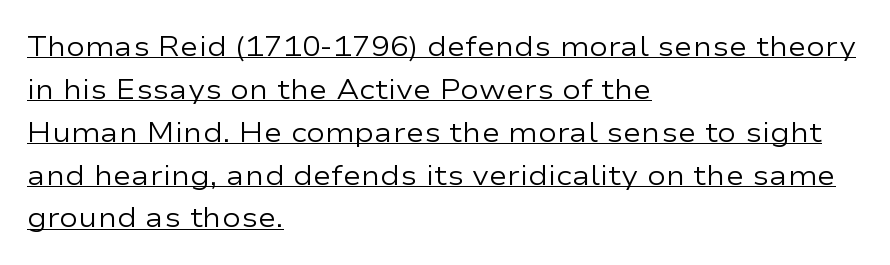
{"serif": "no", "italic": "no", "bold": "no", "weight": "regular", "width": "wide", "stroke_contrast": "low", "x_height": "medium", "monospaced": "no", "underline": "yes", "align": "left", "line_spacing": "normal", "line_spacing_ratio": 1.53, "letter_spacing": "normal", "letter_spacing_em": 0.0, "glyph_px": 28}
